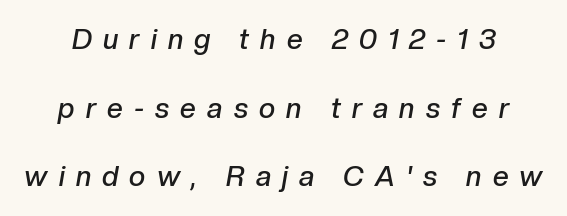
Q: Is the text bold? A: Semi-bold.
Q: Is the text italic (slanted)? A: Yes, it leans right by about 10 degrees.
Q: Is the text underlined? A: No.
Q: Is the spacing between letters normal or unusually wide? A: Unusually wide.
Q: Is the spacing between lines tight, normal or loose? A: Loose.
Q: Width (condensed, normal, or wide)? A: Normal.
Q: Stroke contrast? A: Low.
Q: x-height? A: Medium.
Q: Monospaced? A: No.
